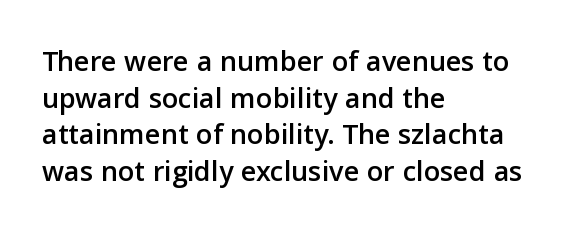
{"serif": "no", "italic": "no", "width": "normal", "stroke_contrast": "low", "x_height": "medium", "monospaced": "no", "underline": "no", "align": "left", "line_spacing_ratio": 1.22, "letter_spacing": "normal", "letter_spacing_em": 0.0, "glyph_px": 30}
